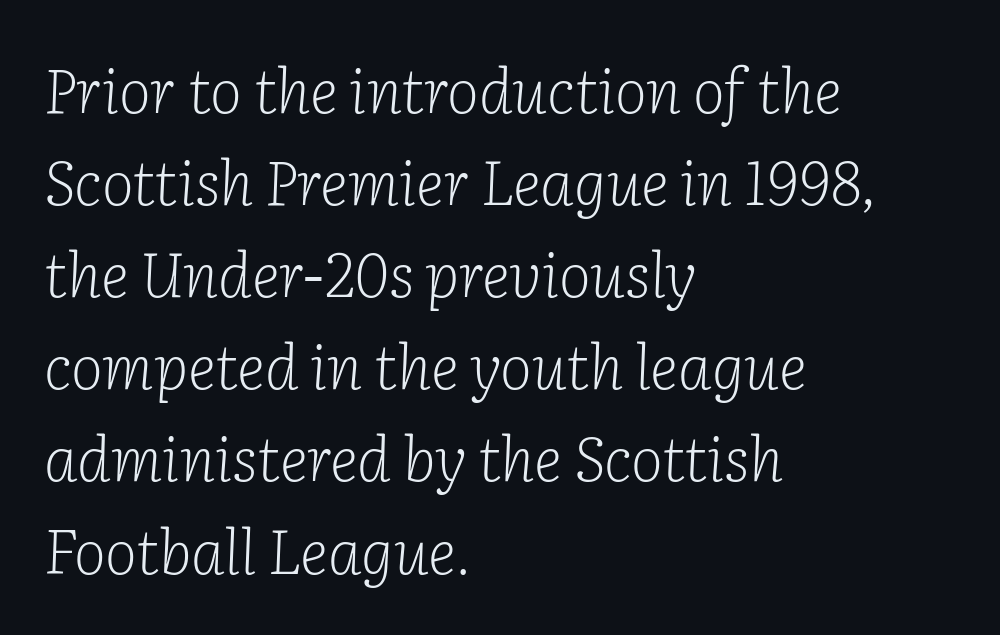
Q: Is the text bold? A: No.
Q: Is the text italic (slanted)? A: Yes, it leans right by about 2 degrees.
Q: Is the typeface a serif or a sans-serif typeface? A: Serif.
Q: Is the text underlined? A: No.
Q: How is the paragraph aligned? A: Left-aligned.
Q: Is the spacing between letters normal or unusually wide? A: Normal.
Q: Is the spacing between lines tight, normal or loose? A: Normal.
Q: Width (condensed, normal, or wide)? A: Normal.
Q: Stroke contrast? A: Low.
Q: x-height? A: Medium.
Q: Monospaced? A: No.
